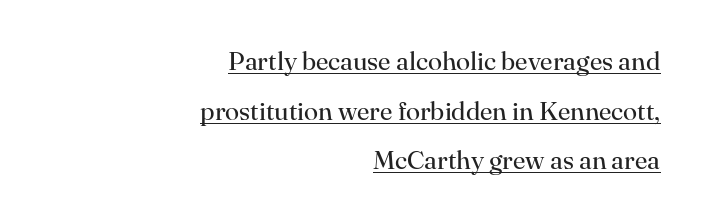
This sample uses an upright cut, with every glyph sitting square on the baseline. Leading is clearly above the norm, producing a sparse column. This rendering features underlined lettering. The setting favours the right margin, as signatures and pull-quotes sometimes do. Compared with typical body copy, the letter spacing here is the same.
